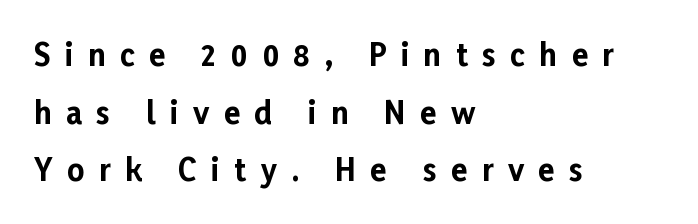
Loosely led — the rows are spread out. Note the varied advance widths — an 'i' is clearly narrower than an 'm'. The paragraph has a hard left edge and a soft right edge. Type without underlining.
